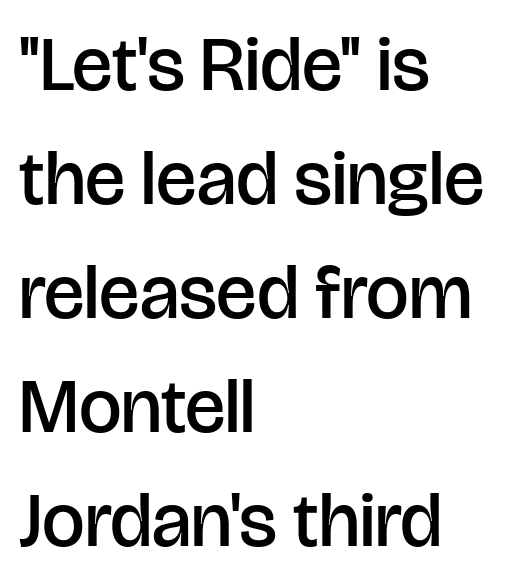
Q: Is the text bold? A: Semi-bold.
Q: Is the text italic (slanted)? A: No, it is upright.
Q: Is the typeface a serif or a sans-serif typeface? A: Sans-serif.
Q: Is the text underlined? A: No.
Q: How is the paragraph aligned? A: Left-aligned.
Q: Is the spacing between letters normal or unusually wide? A: Normal.
Q: Is the spacing between lines tight, normal or loose? A: Normal.
Q: Width (condensed, normal, or wide)? A: Normal.
Q: Stroke contrast? A: Low.
Q: x-height? A: Large.
Q: Monospaced? A: No.
